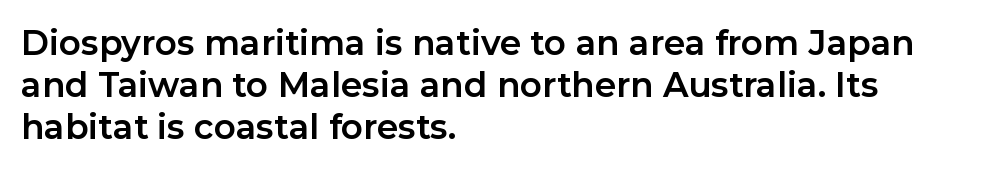
Q: Is the text bold? A: Yes.
Q: Is the text italic (slanted)? A: No, it is upright.
Q: Is the typeface a serif or a sans-serif typeface? A: Sans-serif.
Q: Is the text underlined? A: No.
Q: How is the paragraph aligned? A: Left-aligned.
Q: Is the spacing between letters normal or unusually wide? A: Normal.
Q: Width (condensed, normal, or wide)? A: Normal.
Q: Stroke contrast? A: Low.
Q: x-height? A: Medium.
Q: Monospaced? A: No.
